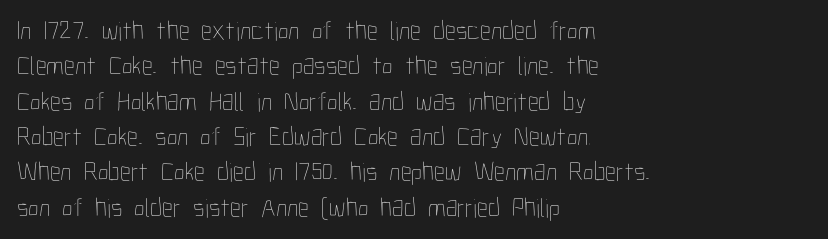
{"italic": "no", "bold": "no", "underline": "no", "align": "left", "line_spacing": "normal", "line_spacing_ratio": 1.31, "letter_spacing": "normal", "letter_spacing_em": 0.0, "glyph_px": 27}
